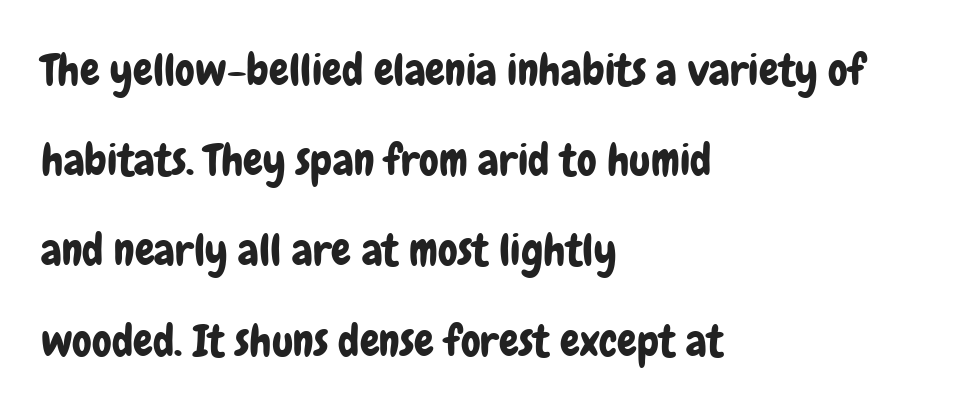
Q: Is the text italic (slanted)? A: No, it is upright.
Q: Is the typeface a serif or a sans-serif typeface? A: Sans-serif.
Q: Is the text underlined? A: No.
Q: How is the paragraph aligned? A: Left-aligned.
Q: Is the spacing between letters normal or unusually wide? A: Normal.
Q: Is the spacing between lines tight, normal or loose? A: Loose.
Q: Width (condensed, normal, or wide)? A: Condensed.
Q: Stroke contrast? A: Low.
Q: x-height? A: Medium.
Q: Monospaced? A: No.
